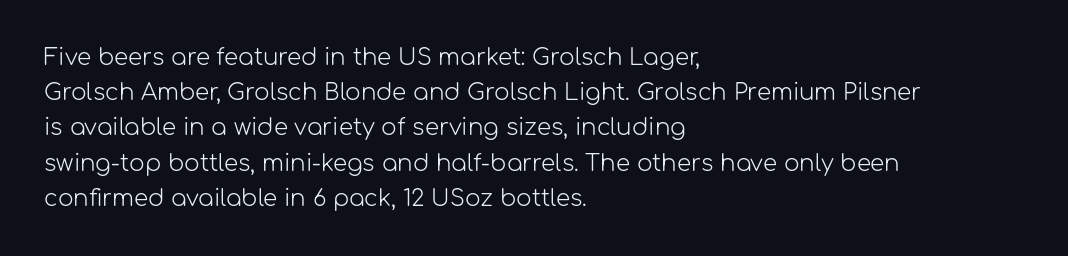
The image shows 23 px text type, upright; set left-aligned, normal line spacing (1.53x), normal letter spacing, not underlined.
